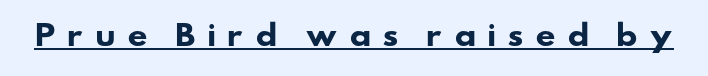
{"serif": "no", "bold": "yes", "weight": "heavy", "width": "wide", "stroke_contrast": "low", "x_height": "small", "monospaced": "no", "underline": "yes", "letter_spacing": "wide", "letter_spacing_em": 0.39, "glyph_px": 28}
